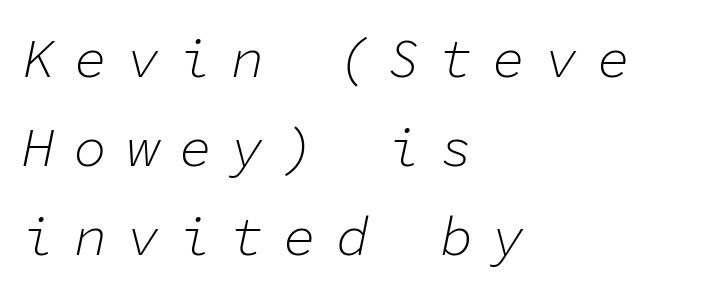
Q: Is the text bold? A: No.
Q: Is the text italic (slanted)? A: Yes, it leans right by about 11 degrees.
Q: Is the text underlined? A: No.
Q: How is the paragraph aligned? A: Left-aligned.
Q: Is the spacing between letters normal or unusually wide? A: Unusually wide.
Q: Is the spacing between lines tight, normal or loose? A: Normal.
Q: Width (condensed, normal, or wide)? A: Normal.
Q: Stroke contrast? A: Low.
Q: x-height? A: Medium.
Q: Monospaced? A: Yes.
